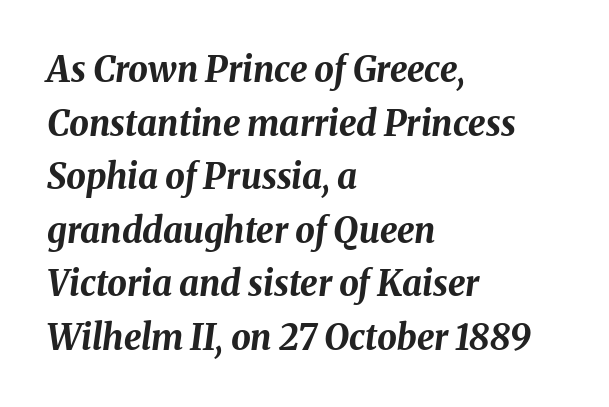
The image shows 35 px bold type, italic (leaning right); set left-aligned, normal line spacing (1.53x), normal letter spacing, not underlined; medium stroke contrast and a medium x-height.
